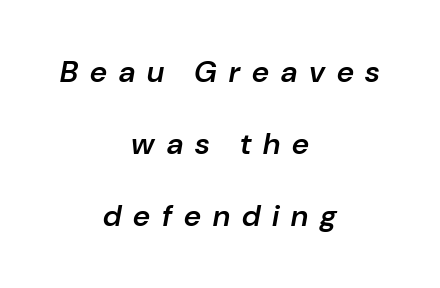
The image shows 30 px semibold type, italic (leaning right); set centered, loose line spacing (2.4x), unusually wide letter spacing (+0.4 em), not underlined; low stroke contrast and a medium x-height.
